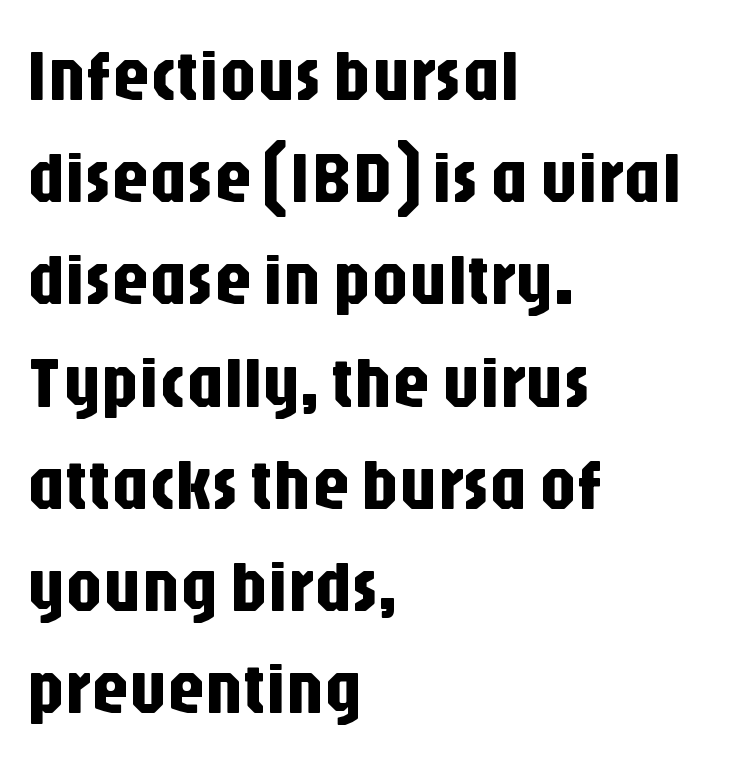
The passage shown is typeset with a sans-serif family. Compared with a centered layout, this one pins lines to the left instead. This is roman type, the default non-slanted kind. Note the varied advance widths — an 'i' is clearly narrower than an 'm'. Look at the tracking — it's just the regular setting, nothing added. Rule under the text: the space is simply empty.
